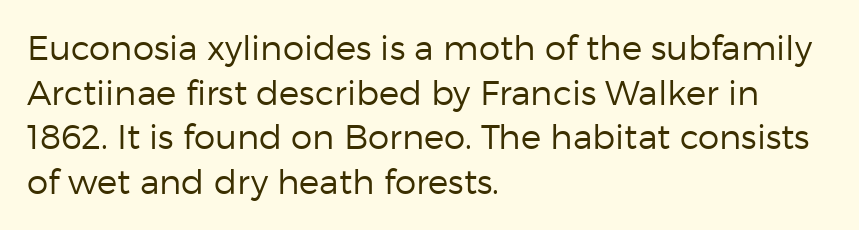
Unlike a traditional serif, this face leaves its strokes unadorned. This is roman type, the default non-slanted kind. Leading matches the norm, producing a regular column. Compared with a typical body face, this is equally light or lighter still. Is this a fixed-width face? No — the glyphs have proportional, varying widths.
